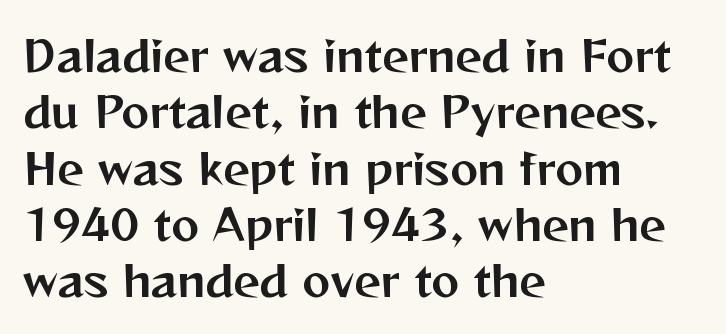
{"serif": "no", "italic": "no", "width": "normal", "stroke_contrast": "medium", "x_height": "medium", "monospaced": "no", "underline": "no", "align": "left", "line_spacing": "normal", "line_spacing_ratio": 1.34, "letter_spacing": "normal", "letter_spacing_em": 0.0, "glyph_px": 42}
